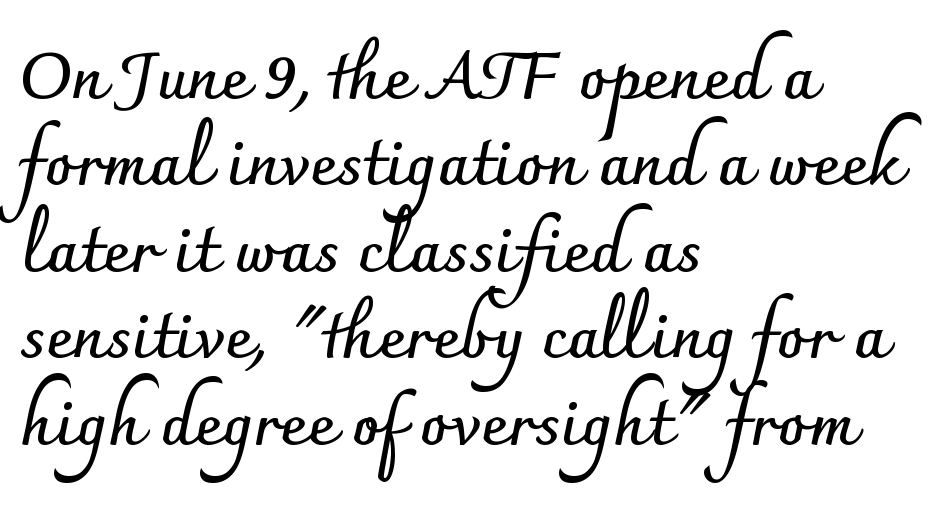
Compared with an ordinary text face, these strokes are far heavier — a full bold. Nothing sits at the stroke ends, so this counts as sans-serif. The face used here is proportionally spaced, like ordinary book or web type. Students, observe: this is what conventionally led text looks like. Glance below the letters and you will spot only blank space.
